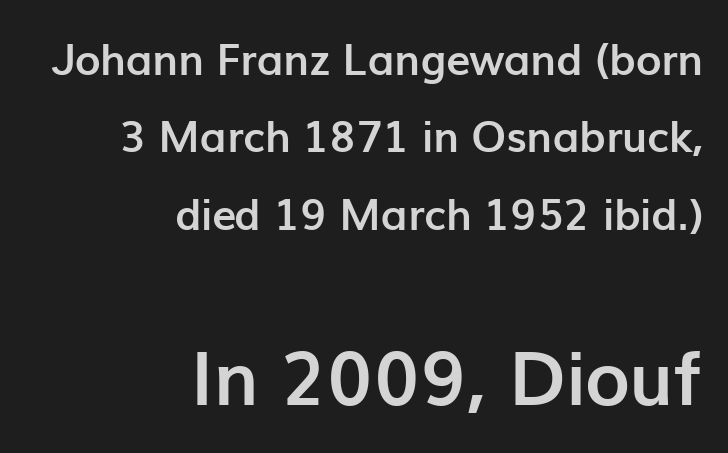
Note the varied advance widths — an 'i' is clearly narrower than an 'm'. Bigger letters appear in the bottom chunk; the top chunk is reduced. Every stem runs plumb, perpendicular to the baseline. Underline: absent. What weight is shown? A full bold with thick strokes. The face used here is rendered with its standard letterfit.
